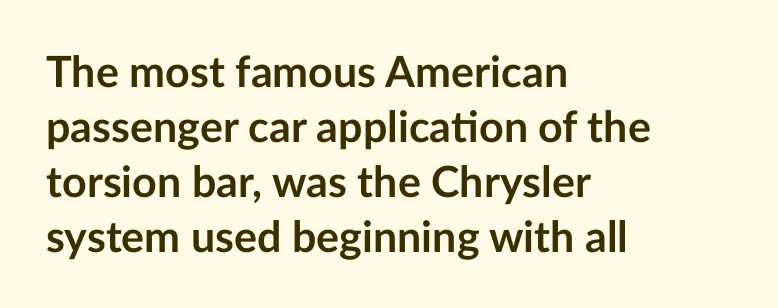
{"serif": "no", "italic": "no", "bold": "yes", "weight": "semibold", "width": "normal", "stroke_contrast": "low", "x_height": "medium", "monospaced": "no", "underline": "no", "align": "left", "line_spacing": "normal", "line_spacing_ratio": 1.28, "letter_spacing": "normal", "letter_spacing_em": 0.0, "glyph_px": 43}
